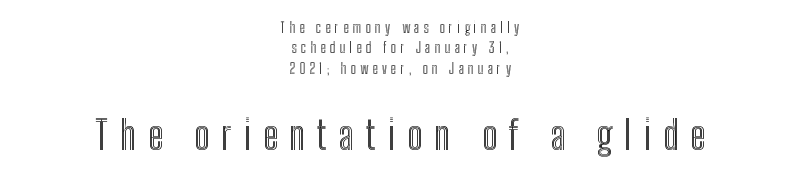
The image shows 39 px condensed type, upright; set centered, normal line spacing (1.45x), unusually wide letter spacing (+0.3 em), not underlined; the second (bottom) block is 2.79x larger; a medium x-height.
